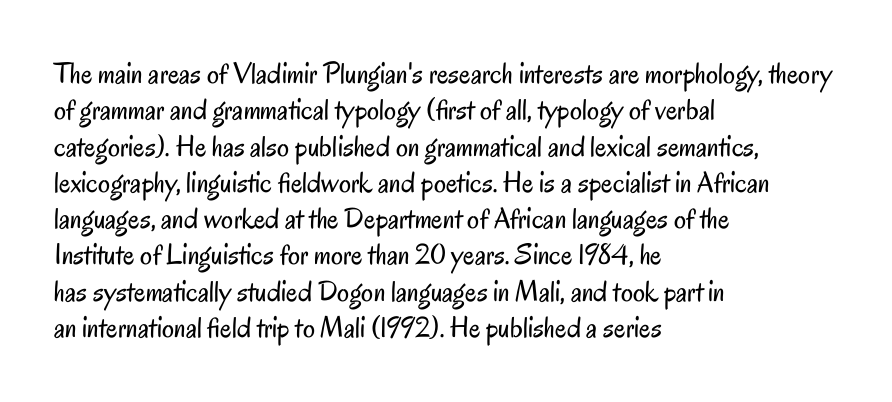
Here the designer chose a conventional face with non-uniform glyph widths. The letters look calm and open, with moderate or lighter stems. Short and long lines alike share a common starting point at left. The space directly below the letters is spotless. Posture: vertical.
